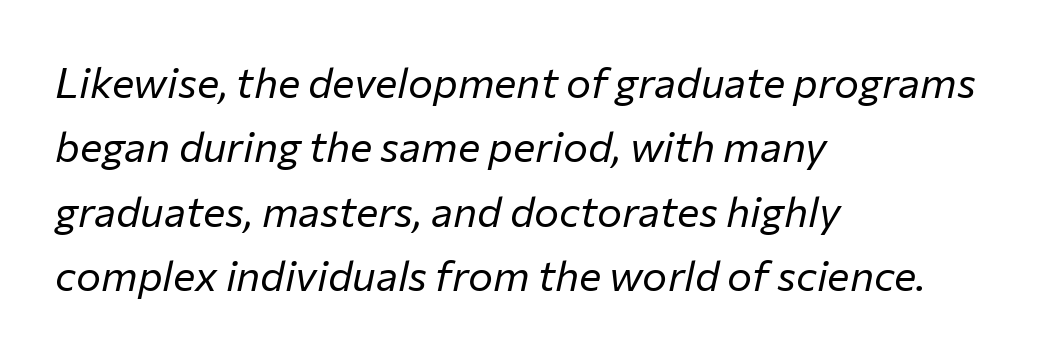
Bold? No — there's no thickening of the strokes. Just letters on the line, the space beneath them empty. Tracking here is standard; glyphs follow each other at the usual distance. Every character sits at an angle, as italics do.
